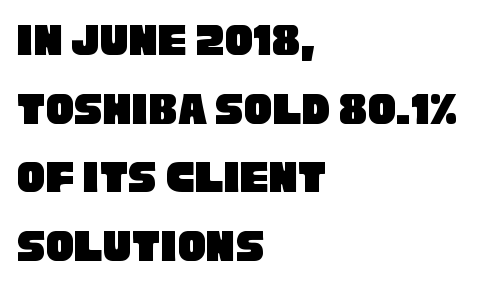
{"serif": "no", "width": "condensed", "stroke_contrast": "low", "x_height": "large", "monospaced": "no", "underline": "no", "align": "left", "line_spacing": "normal", "line_spacing_ratio": 1.46, "letter_spacing": "normal", "letter_spacing_em": 0.0, "glyph_px": 47}
